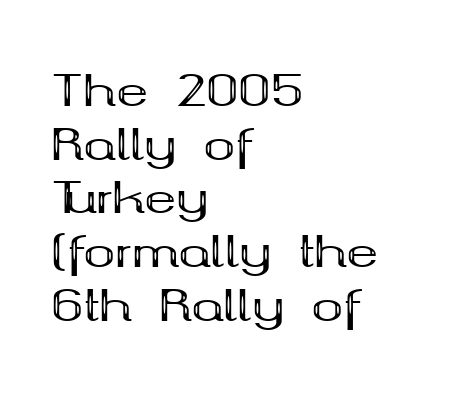
{"serif": "yes", "italic": "no", "bold": "yes", "weight": "bold", "width": "wide", "stroke_contrast": "medium", "x_height": "medium", "monospaced": "no", "underline": "no", "align": "left", "line_spacing": "normal", "line_spacing_ratio": 1.25, "letter_spacing": "normal", "letter_spacing_em": 0.0, "glyph_px": 43}
